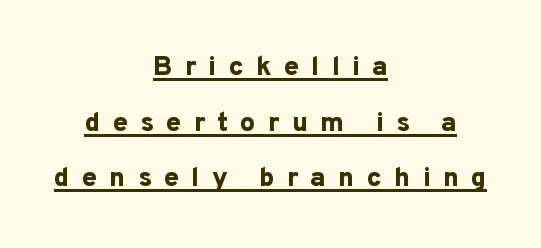
Q: Is the text bold? A: Yes.
Q: Is the text italic (slanted)? A: No, it is upright.
Q: Is the text underlined? A: Yes.
Q: How is the paragraph aligned? A: Centered.
Q: Is the spacing between letters normal or unusually wide? A: Unusually wide.
Q: Is the spacing between lines tight, normal or loose? A: Loose.
